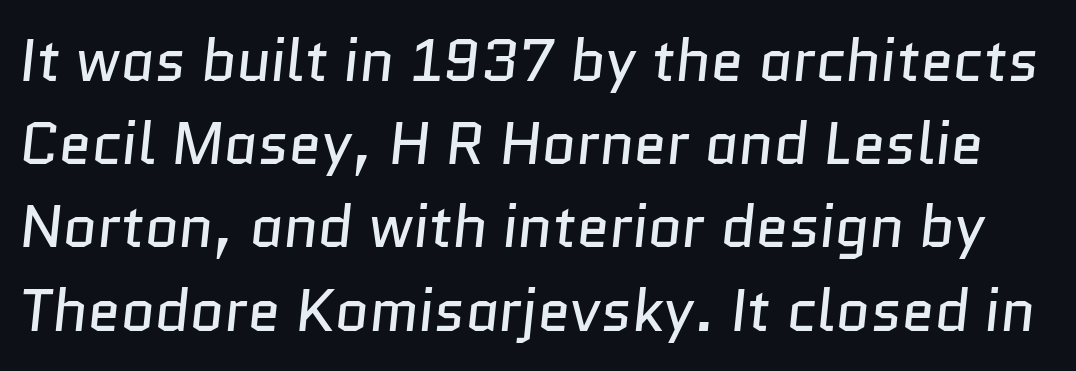
The face looks like a standard text weight, possibly lighter. Bare-footed words on every line. Do the characters align in a grid? No, the font is proportional. Nobody touched the tracking dial on this one.
